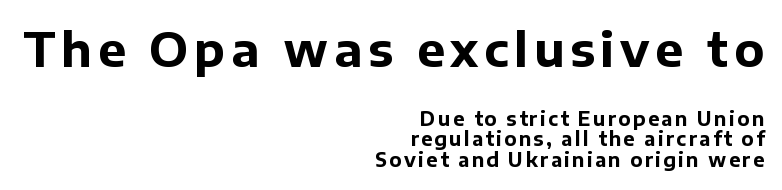
Looks like regular typesetting: each glyph gets only the width it needs. The space beneath each line is pristine and unruled. Leftover space on each line is placed entirely before the opening word. Is there any slant? The stems are plumb. Horizontal bands of white between lines are thin slivers.
